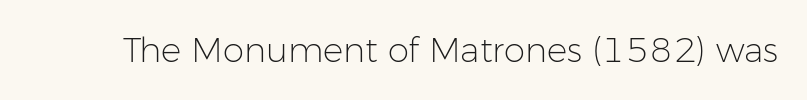
{"serif": "no", "italic": "no", "bold": "no", "weight": "light", "width": "normal", "stroke_contrast": "low", "x_height": "medium", "monospaced": "no", "underline": "no", "letter_spacing": "normal", "letter_spacing_em": 0.0, "glyph_px": 34}
